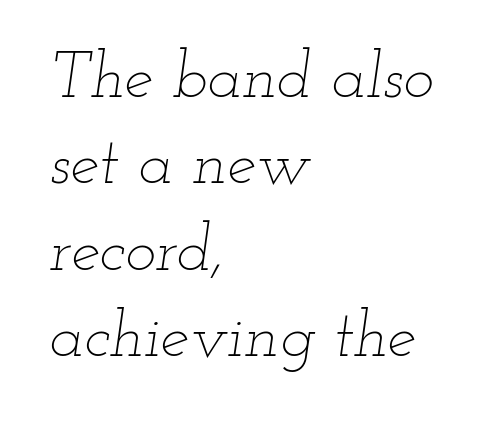
Q: Is the text bold? A: No.
Q: Is the text italic (slanted)? A: Yes, it leans right by about 12 degrees.
Q: Is the text underlined? A: No.
Q: How is the paragraph aligned? A: Left-aligned.
Q: Is the spacing between letters normal or unusually wide? A: Normal.
Q: Is the spacing between lines tight, normal or loose? A: Normal.
Q: Width (condensed, normal, or wide)? A: Wide.
Q: Stroke contrast? A: Low.
Q: x-height? A: Small.
Q: Monospaced? A: No.
